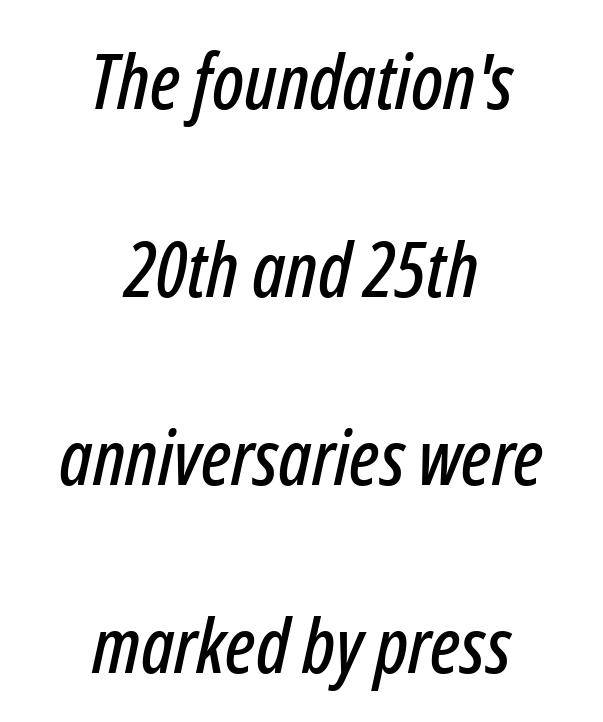
{"italic": "yes", "lean": "right", "slant_degrees": 12, "width": "condensed", "stroke_contrast": "low", "x_height": "medium", "monospaced": "no", "underline": "no", "align": "center", "line_spacing": "loose", "line_spacing_ratio": 2.44, "letter_spacing": "normal", "letter_spacing_em": 0.0, "glyph_px": 77}
